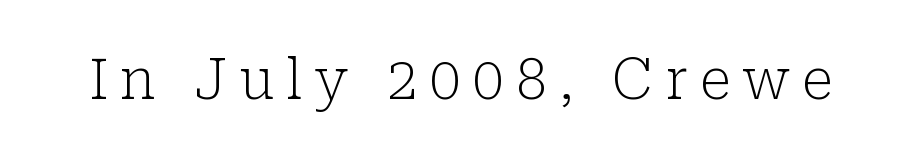
No italicization has been applied; the sample stays upright. The letters carry serifs — small finishing strokes at the ends of their stems. The passage shown is typed in a proportional face where columns would drift. The letterforms stand isolated, each surrounded by extra space.
